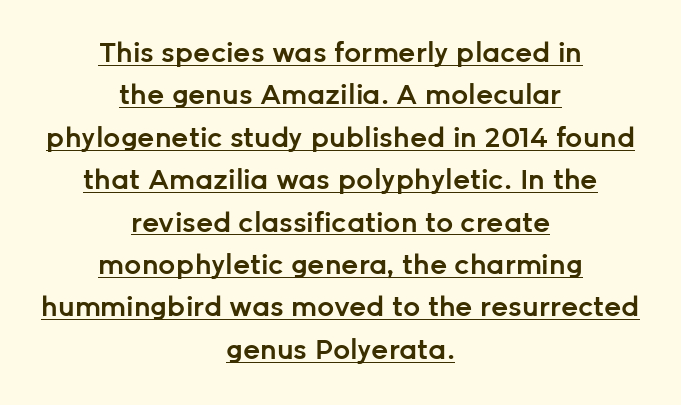
Q: Is the text bold? A: Semi-bold.
Q: Is the text italic (slanted)? A: No, it is upright.
Q: Is the text underlined? A: Yes.
Q: How is the paragraph aligned? A: Centered.
Q: Is the spacing between letters normal or unusually wide? A: Normal.
Q: Is the spacing between lines tight, normal or loose? A: Normal.
